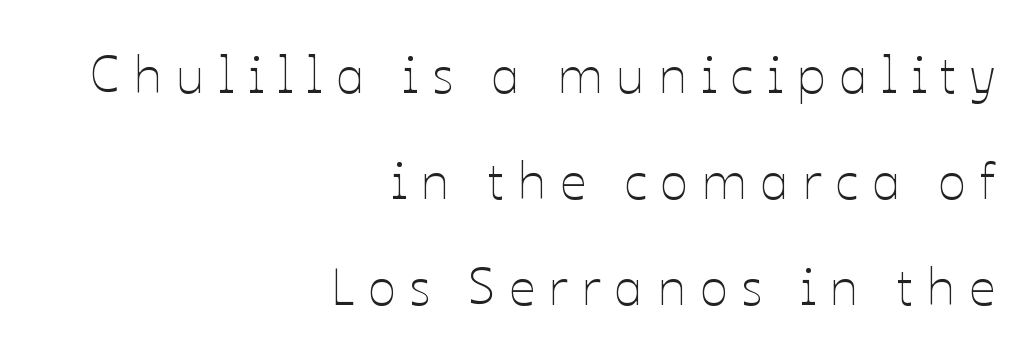
Q: Is the text bold? A: No.
Q: Is the text italic (slanted)? A: No, it is upright.
Q: Is the text underlined? A: No.
Q: How is the paragraph aligned? A: Right-aligned.
Q: Is the spacing between letters normal or unusually wide? A: Unusually wide.
Q: Is the spacing between lines tight, normal or loose? A: Loose.
Q: Width (condensed, normal, or wide)? A: Normal.
Q: Stroke contrast? A: Low.
Q: x-height? A: Medium.
Q: Monospaced? A: No.
